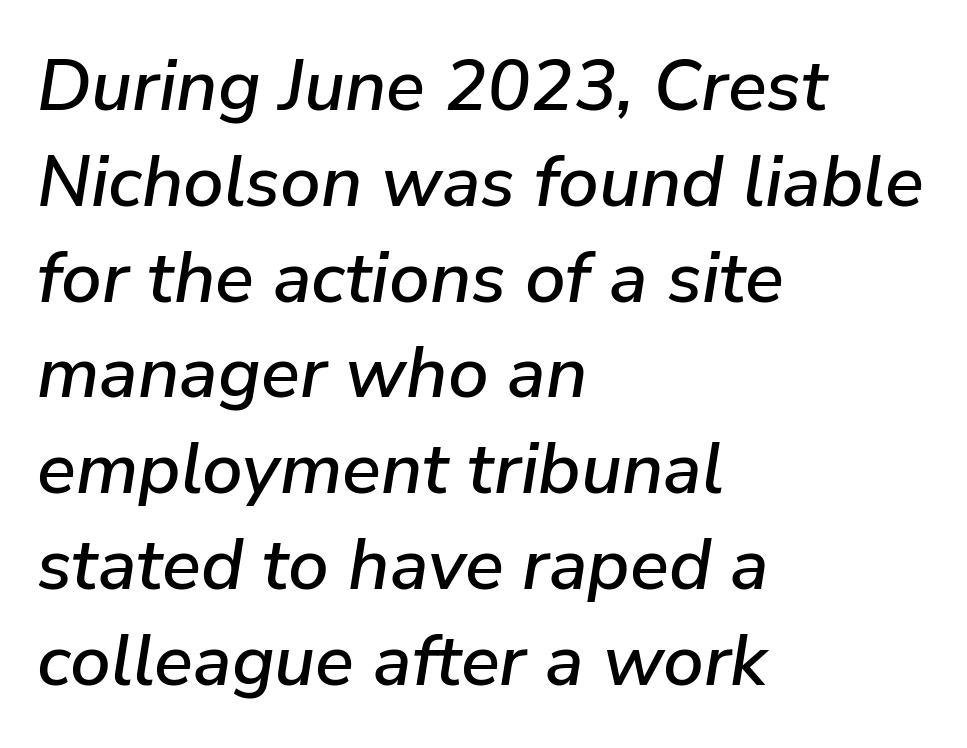
Q: Is the text italic (slanted)? A: Yes, it leans right by about 9 degrees.
Q: Is the text underlined? A: No.
Q: How is the paragraph aligned? A: Left-aligned.
Q: Is the spacing between letters normal or unusually wide? A: Normal.
Q: Is the spacing between lines tight, normal or loose? A: Normal.
Q: Width (condensed, normal, or wide)? A: Normal.
Q: Stroke contrast? A: Low.
Q: x-height? A: Medium.
Q: Monospaced? A: No.
